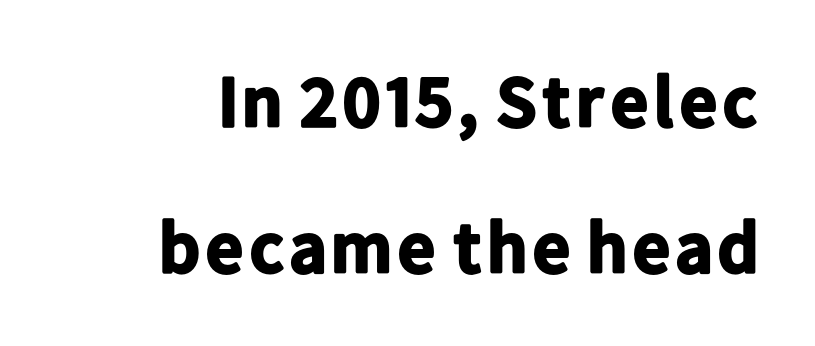
The rendering shows plain stroke endings on the letterforms — a sans-serif design. The lettering stays uniformly vertical, giving the passage a roman look. Set as a true bold cut, around the 700 mark. You could not count columns in this text — the font is proportionally spaced. The letters sit at their default tracking, neither squeezed nor spread.
